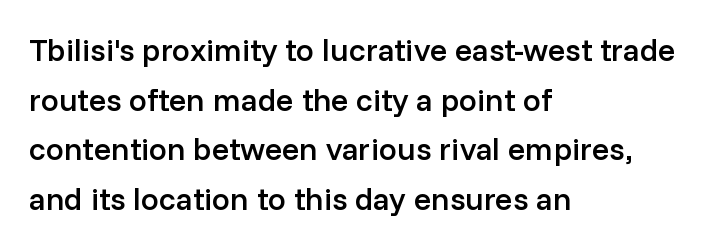
Q: Is the text bold? A: Semi-bold.
Q: Is the text italic (slanted)? A: No, it is upright.
Q: Is the typeface a serif or a sans-serif typeface? A: Sans-serif.
Q: Is the text underlined? A: No.
Q: How is the paragraph aligned? A: Left-aligned.
Q: Is the spacing between letters normal or unusually wide? A: Normal.
Q: Is the spacing between lines tight, normal or loose? A: Normal.
Q: Width (condensed, normal, or wide)? A: Normal.
Q: Stroke contrast? A: Low.
Q: x-height? A: Medium.
Q: Monospaced? A: No.
